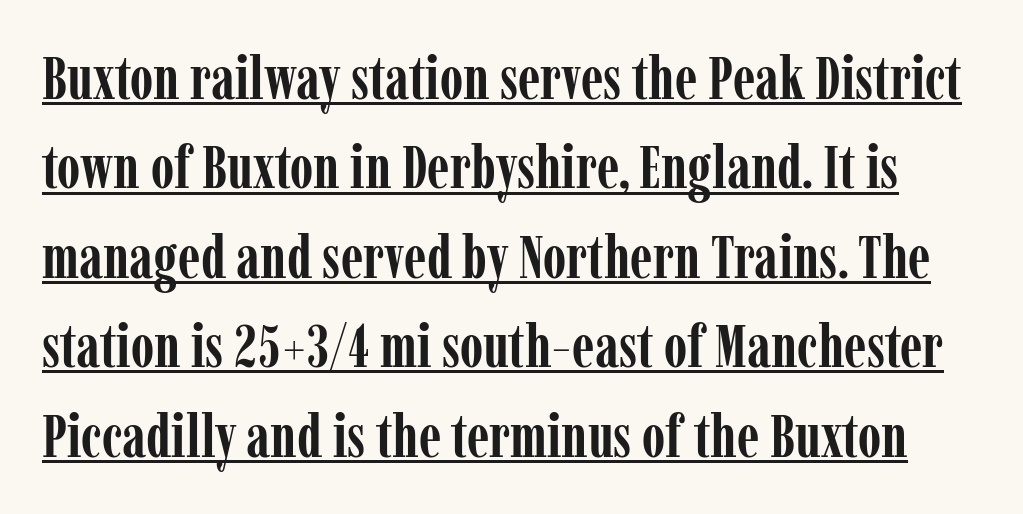
The image shows 60 px semibold, condensed serif type, upright; set normal line spacing (1.49x), normal letter spacing, underlined; low stroke contrast and a medium x-height.
